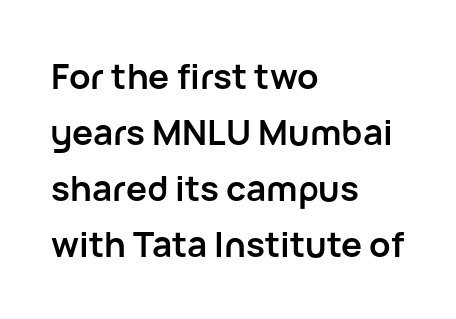
Q: Is the text bold? A: Yes.
Q: Is the text italic (slanted)? A: No, it is upright.
Q: Is the typeface a serif or a sans-serif typeface? A: Sans-serif.
Q: Is the text underlined? A: No.
Q: How is the paragraph aligned? A: Left-aligned.
Q: Is the spacing between letters normal or unusually wide? A: Normal.
Q: Is the spacing between lines tight, normal or loose? A: Normal.
Q: Width (condensed, normal, or wide)? A: Normal.
Q: Stroke contrast? A: Low.
Q: x-height? A: Medium.
Q: Monospaced? A: No.
